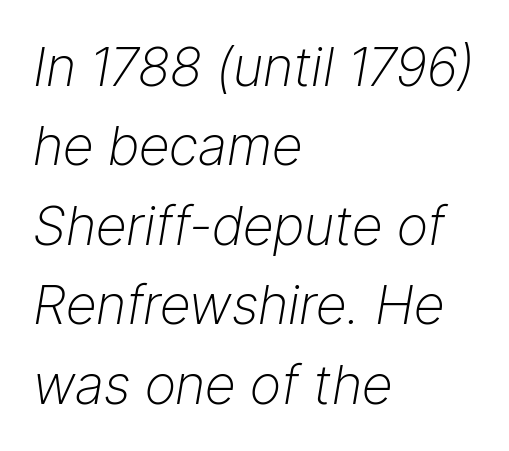
The image shows 54 px light type, italic (leaning right); set left-aligned, normal line spacing (1.47x), normal letter spacing, not underlined; low stroke contrast and a medium x-height.
